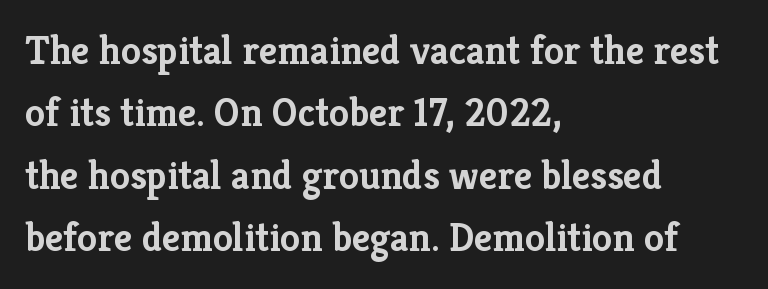
Q: Is the text bold? A: Yes.
Q: Is the text italic (slanted)? A: No, it is upright.
Q: Is the typeface a serif or a sans-serif typeface? A: Serif.
Q: Is the text underlined? A: No.
Q: How is the paragraph aligned? A: Left-aligned.
Q: Is the spacing between letters normal or unusually wide? A: Normal.
Q: Is the spacing between lines tight, normal or loose? A: Normal.
Q: Width (condensed, normal, or wide)? A: Normal.
Q: Stroke contrast? A: Low.
Q: x-height? A: Medium.
Q: Monospaced? A: No.
